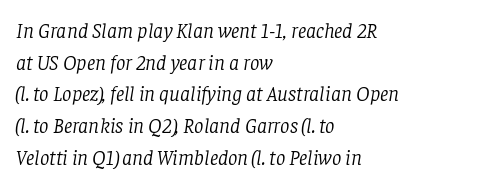
{"italic": "yes", "lean": "right", "slant_degrees": 8, "bold": "no", "underline": "no", "align": "left", "line_spacing": "normal", "line_spacing_ratio": 1.51, "letter_spacing": "normal", "letter_spacing_em": 0.0, "glyph_px": 21}
